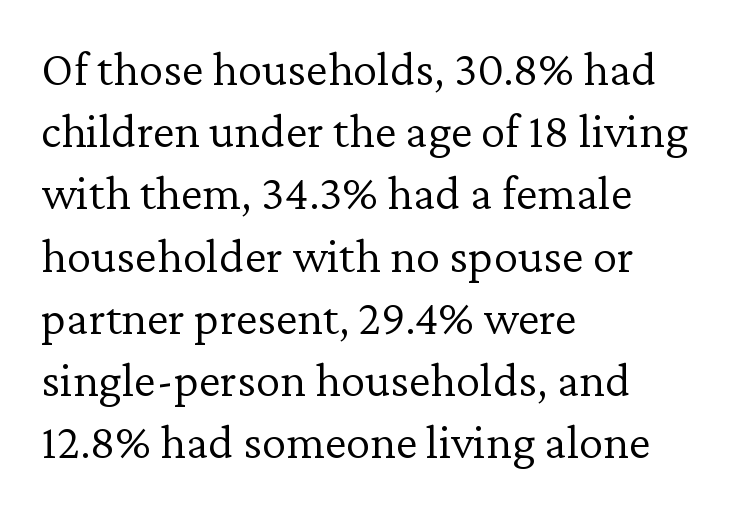
{"serif": "yes", "italic": "no", "bold": "no", "weight": "light", "width": "normal", "stroke_contrast": "low", "x_height": "medium", "monospaced": "no", "underline": "no", "align": "left", "line_spacing": "normal", "line_spacing_ratio": 1.27, "letter_spacing": "normal", "letter_spacing_em": 0.0, "glyph_px": 49}
